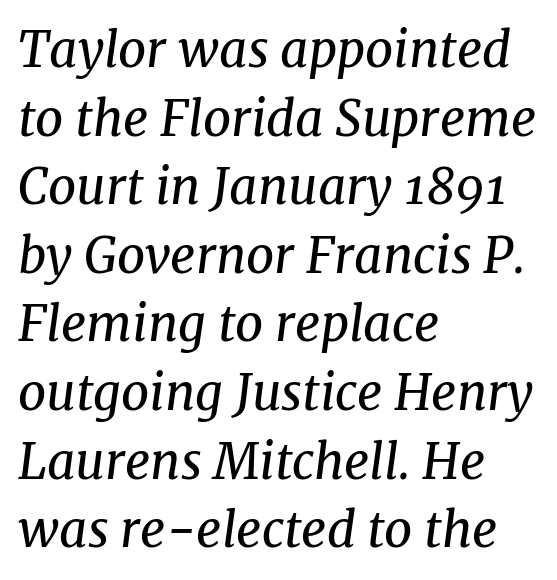
{"serif": "yes", "italic": "yes", "lean": "right", "slant_degrees": 8, "bold": "no", "weight": "regular", "width": "normal", "stroke_contrast": "medium", "x_height": "medium", "monospaced": "no", "underline": "no", "align": "left", "line_spacing": "normal", "line_spacing_ratio": 1.4, "letter_spacing": "normal", "letter_spacing_em": 0.0, "glyph_px": 49}
